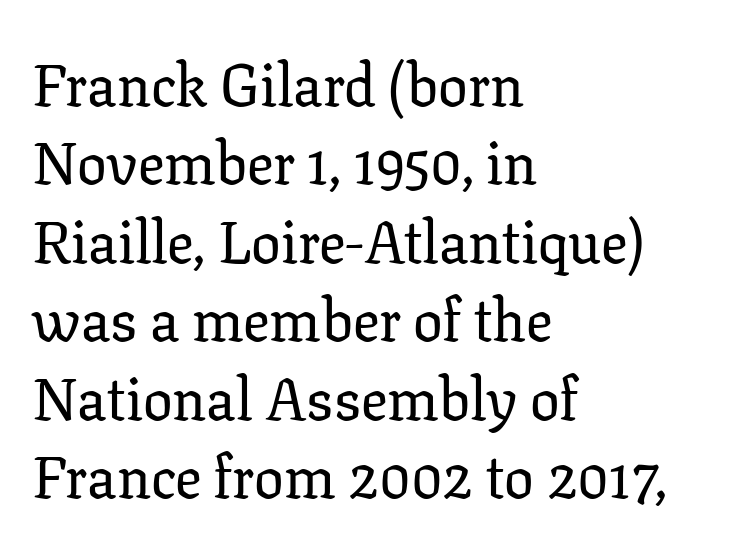
The image shows 59 px serif type, upright; set left-aligned, normal line spacing (1.33x), normal letter spacing, not underlined; low stroke contrast and a medium x-height.
